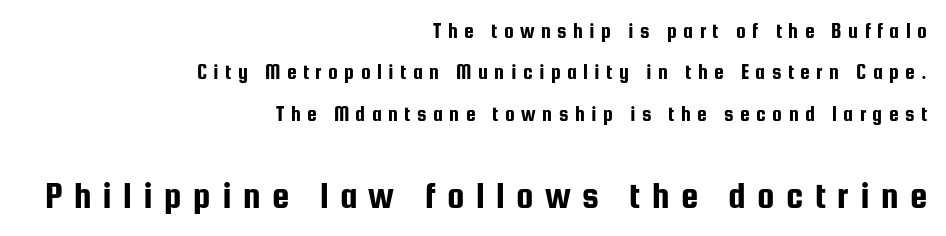
The string is rendered with underlining switched off. Is this a fixed-width face? No — the glyphs have proportional, varying widths. The rendering enlarges the type as you move from the upper chunk to the lower. It's the straight-up-and-down kind of type. Each letter's strokes conclude bluntly, with no projecting serifs. Glyph-to-glyph distance is far greater than everyday printed text.
